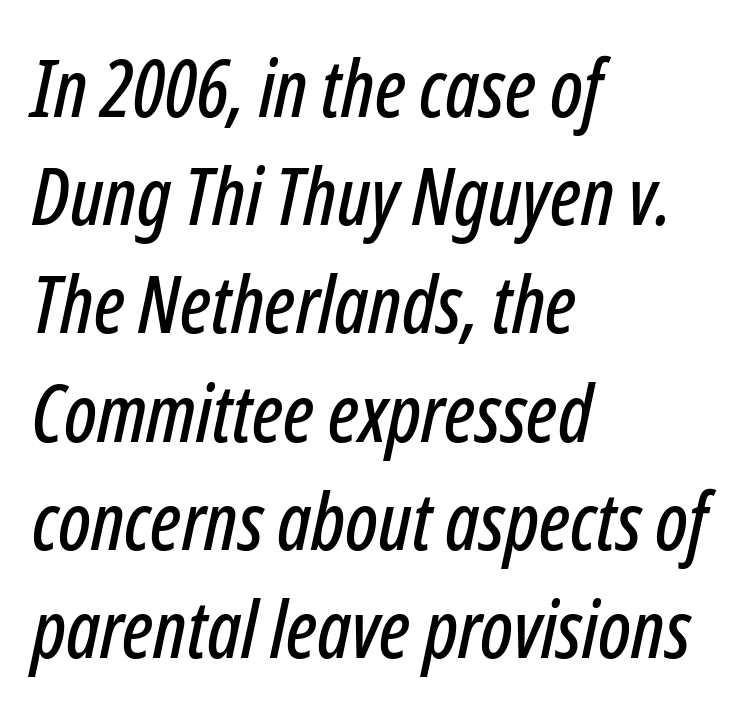
Underlining? Definitely not there. The rendering uses natural spacing where letterforms have individual widths. Successive baselines arrive at the customary interval. The paragraph has a hard left edge and a soft right edge. Tall strokes in this sample are angled rather than plumb.
